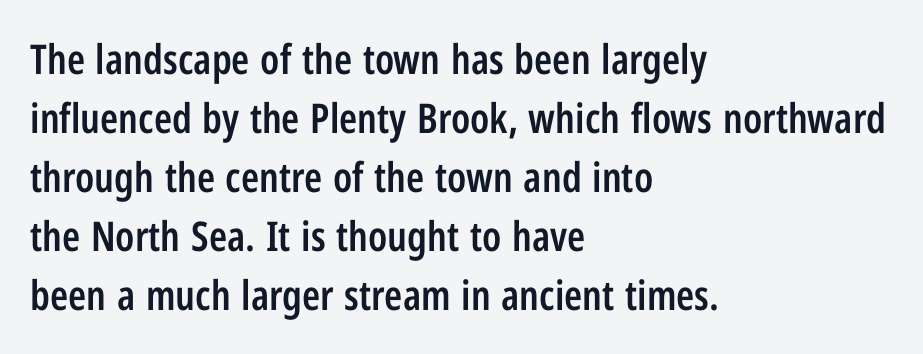
The image shows 41 px semibold, condensed sans-serif type, upright; set left-aligned, normal line spacing (1.44x), normal letter spacing, not underlined; low stroke contrast and a medium x-height.
